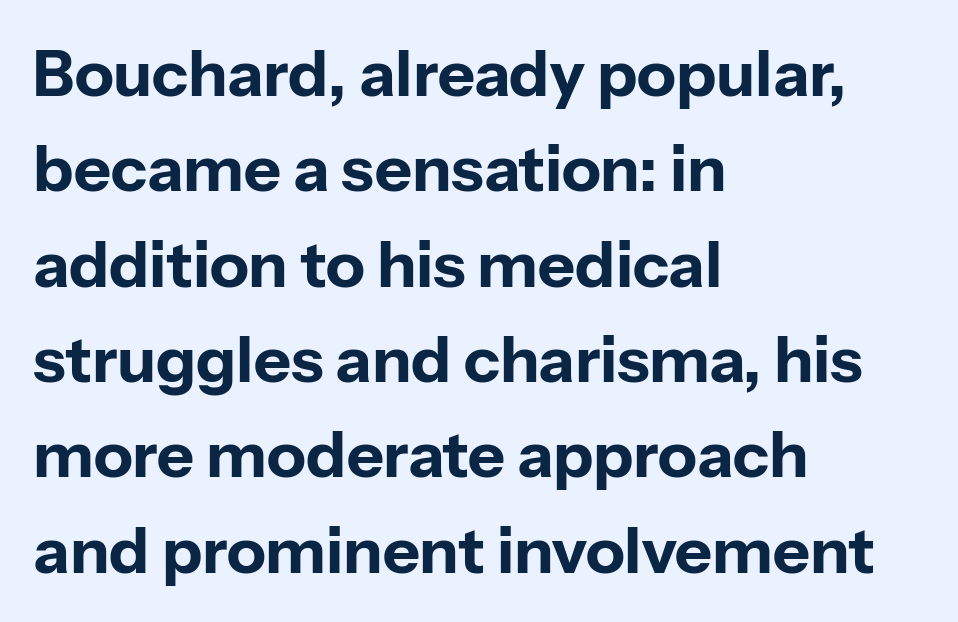
Q: Is the text bold? A: Yes.
Q: Is the text italic (slanted)? A: No, it is upright.
Q: Is the typeface a serif or a sans-serif typeface? A: Sans-serif.
Q: Is the text underlined? A: No.
Q: How is the paragraph aligned? A: Left-aligned.
Q: Is the spacing between letters normal or unusually wide? A: Normal.
Q: Is the spacing between lines tight, normal or loose? A: Normal.
Q: Width (condensed, normal, or wide)? A: Normal.
Q: Stroke contrast? A: Low.
Q: x-height? A: Medium.
Q: Monospaced? A: No.
